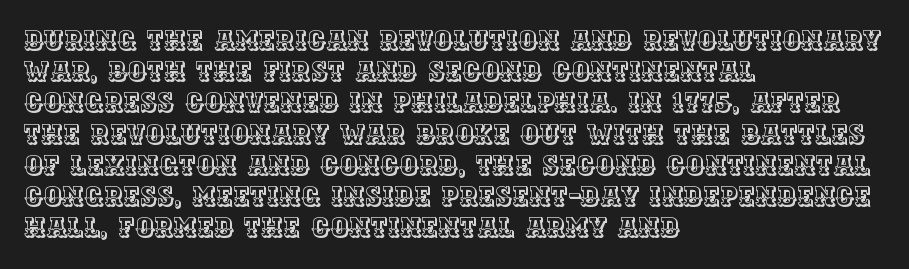
The passage is arranged the way most books set body copy — flush left. This is the regular roman posture of the typeface. The rendering keeps characters at their native spacing. Honestly, there is no underline to notice here at all.
